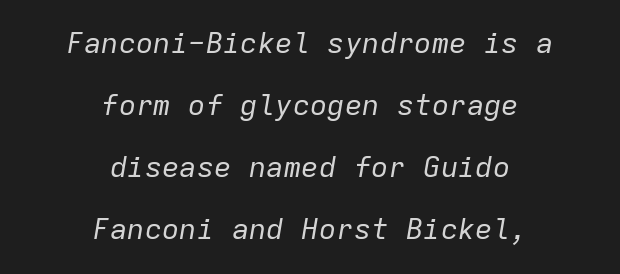
The image shows 29 px regular-weight type, italic (leaning right), monospaced; set centered, loose line spacing (2.14x), normal letter spacing, not underlined; low stroke contrast and a medium x-height.
